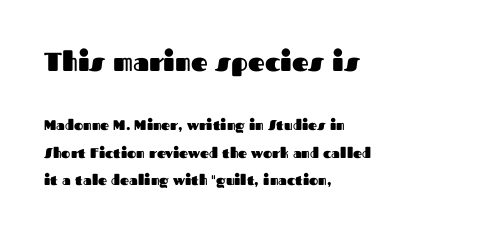
{"italic": "no", "bold": "yes", "underline": "no", "align": "left", "line_spacing": "loose", "line_spacing_ratio": 1.95, "letter_spacing": "normal", "letter_spacing_em": 0.0, "larger_block": "first", "size_ratio": 1.86, "glyph_px": 26}
